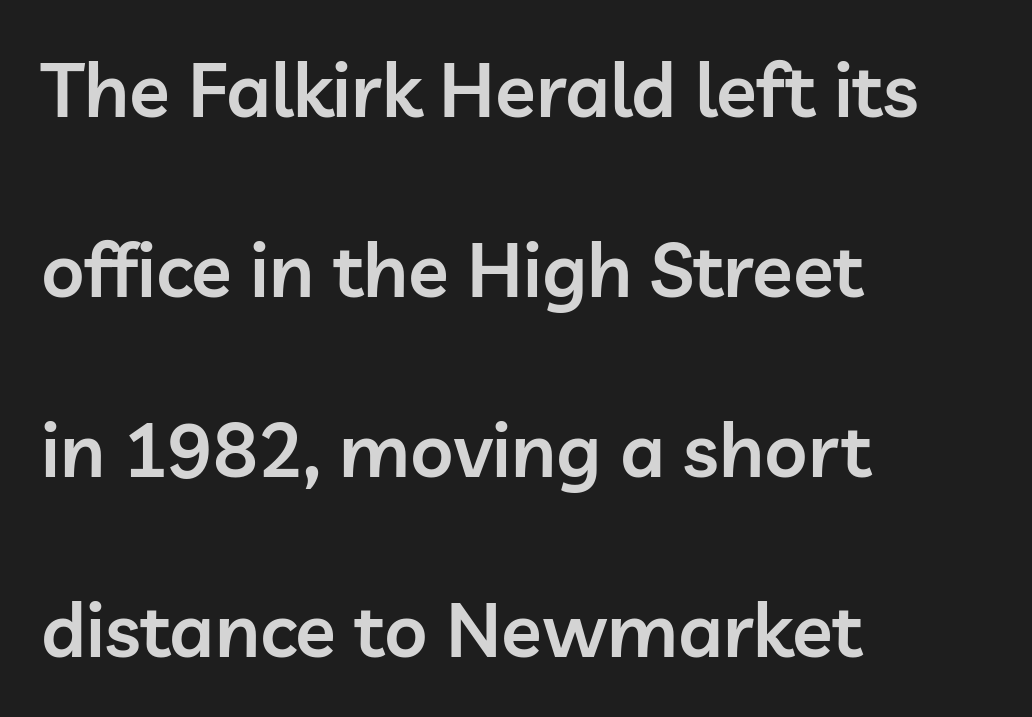
The image shows 75 px semibold sans-serif type, upright; set left-aligned, loose line spacing (2.4x), normal letter spacing, not underlined; low stroke contrast and a medium x-height.
